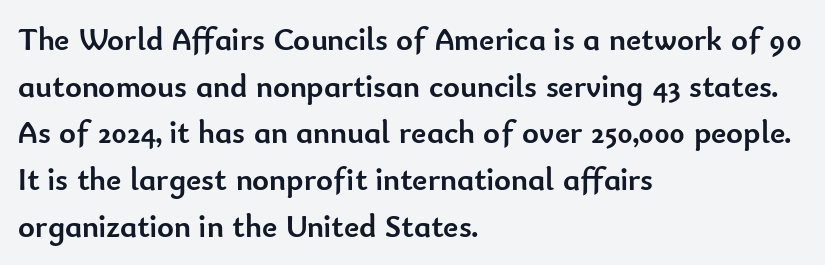
{"serif": "no", "italic": "no", "bold": "yes", "weight": "semibold", "width": "normal", "stroke_contrast": "low", "x_height": "small", "monospaced": "no", "underline": "no", "align": "left", "line_spacing": "normal", "line_spacing_ratio": 1.46, "letter_spacing": "normal", "letter_spacing_em": 0.0, "glyph_px": 32}
